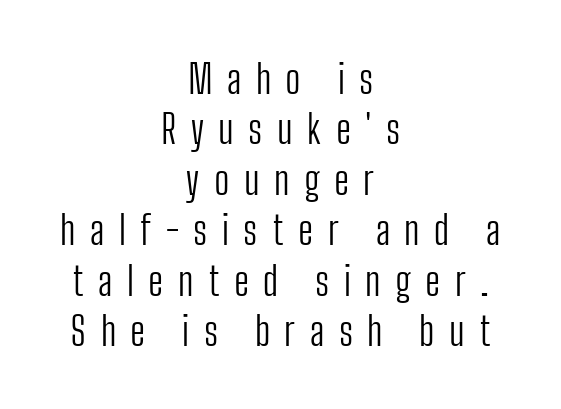
{"serif": "no", "italic": "no", "bold": "no", "weight": "light", "width": "condensed", "stroke_contrast": "low", "x_height": "medium", "monospaced": "no", "underline": "no", "align": "center", "line_spacing": "normal", "line_spacing_ratio": 1.26, "letter_spacing": "wide", "letter_spacing_em": 0.36, "glyph_px": 40}
